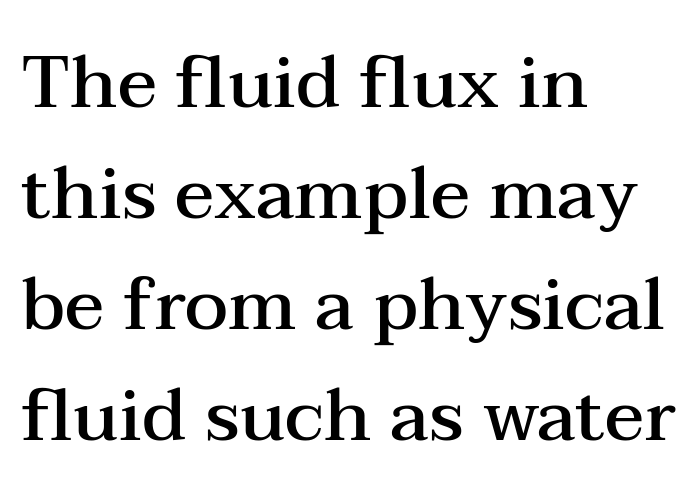
This block has exactly the height ordinary leading produces. Reading down the block, your eye returns to a fixed left position each line. Do the characters align in a grid? No, the font is proportional. How are the letters spaced? Ordinarily, with no added tracking. This rendering employs a face with finishing strokes, i.e., a serif.
